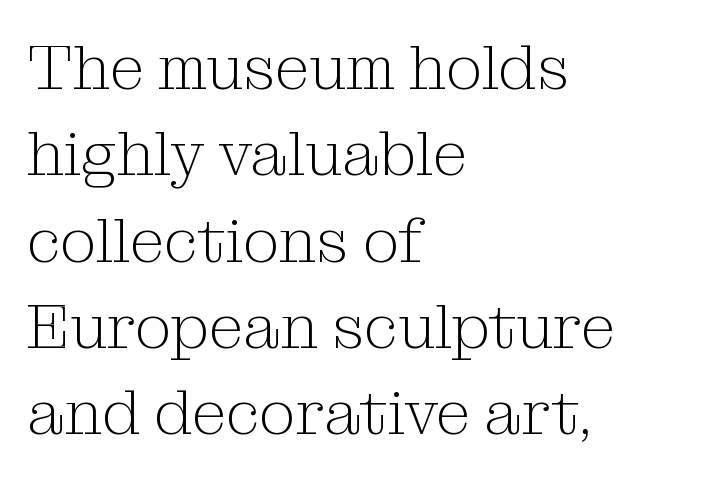
Compared with a typical body face, this is equally light or lighter still. The font family rendered here belongs to the serif group. The lines sit at an ordinary, default distance from one another. The string is rendered with underlining switched off.
